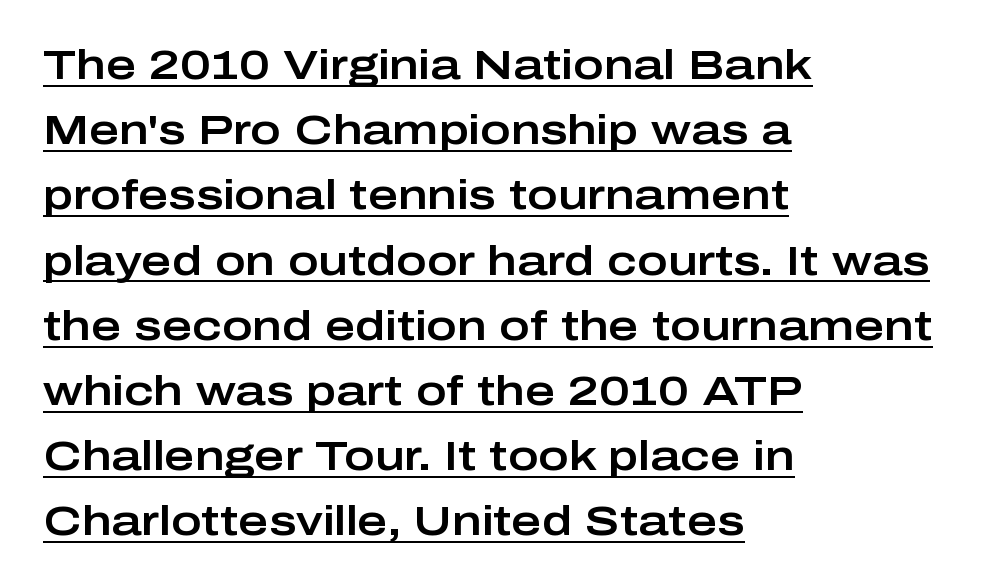
The words here are underlined. Rendered with straight, roman letterforms. The letters carry no serifs — their stems end cleanly without finishing strokes. Each line starts at the same left margin while the right side varies. This sample has the flowing, uneven cadence of proportional lettering.
